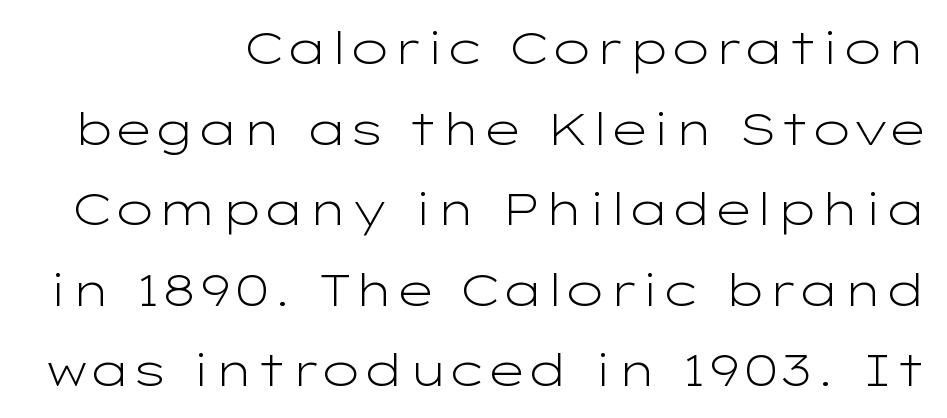
Q: Is the text bold? A: No.
Q: Is the text italic (slanted)? A: No, it is upright.
Q: Is the typeface a serif or a sans-serif typeface? A: Sans-serif.
Q: Is the text underlined? A: No.
Q: How is the paragraph aligned? A: Right-aligned.
Q: Is the spacing between letters normal or unusually wide? A: Normal.
Q: Width (condensed, normal, or wide)? A: Wide.
Q: Stroke contrast? A: Low.
Q: x-height? A: Medium.
Q: Monospaced? A: No.
